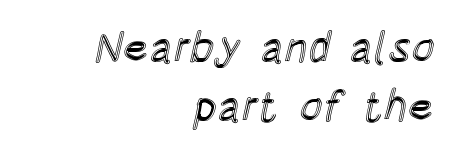
{"width": "condensed", "x_height": "large", "monospaced": "no", "underline": "no", "align": "right", "line_spacing": "normal", "line_spacing_ratio": 1.37, "letter_spacing": "normal", "letter_spacing_em": 0.0, "glyph_px": 43}
